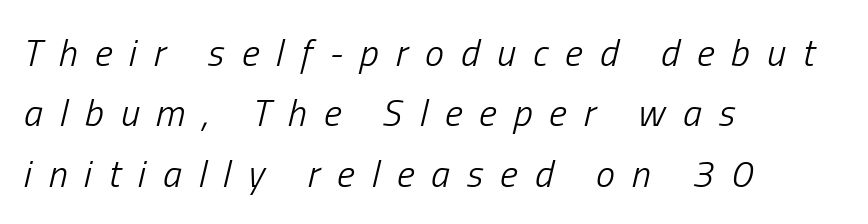
The image shows 38 px light, condensed type, italic (leaning right); set left-aligned, normal line spacing (1.59x), unusually wide letter spacing (+0.45 em), not underlined; low stroke contrast and a medium x-height.
